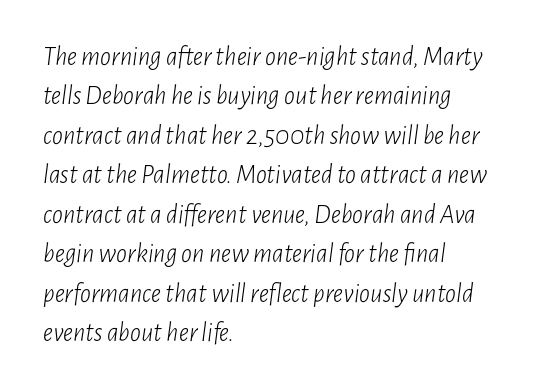
Notice how the stems are inclined rather than vertical — that's the hallmark of italics. The font is comparable to plain body text, perhaps lighter. Reading down the block, your eye returns to a fixed left position each line. Each word holds together tightly as a unit, with standard inter-letter gaps. Notice how descenders clear the ascenders below comfortably — that's standard leading. Rule under the text: the space is simply empty.
